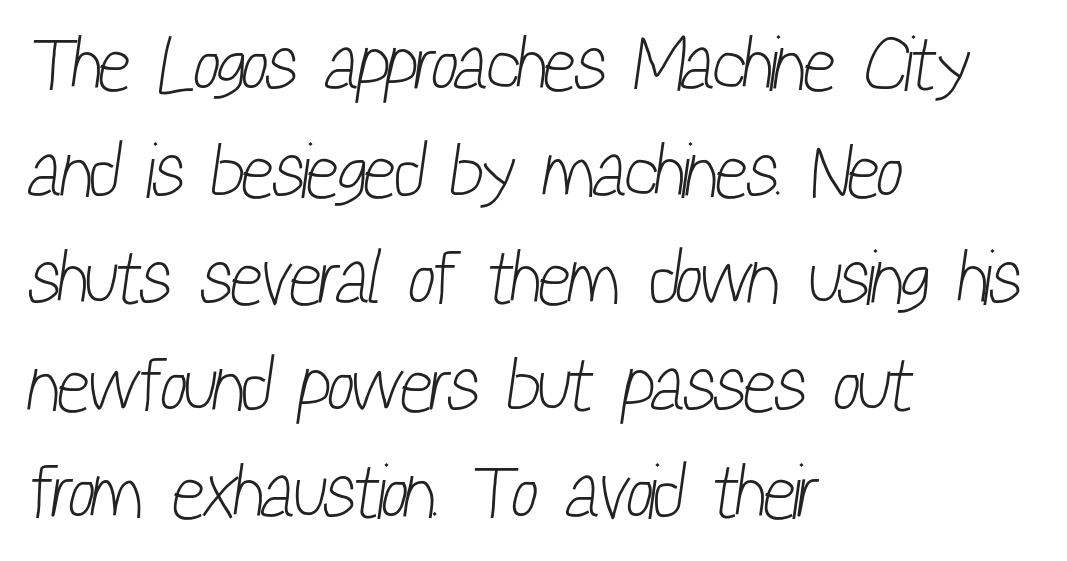
Is there much room between lines? A standard amount, neither cramped nor airy. Look at the tracking — it's just the regular setting, nothing added. Letterform terminals end flat and unadorned throughout the passage. These lines are set flush left with a ragged right edge. Quick note: underline off. This sample has the flowing, uneven cadence of proportional lettering.
